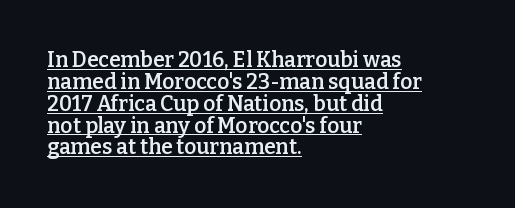
The image shows 21 px text type, upright; set left-aligned, tight line spacing (1.04x), normal letter spacing, underlined.
